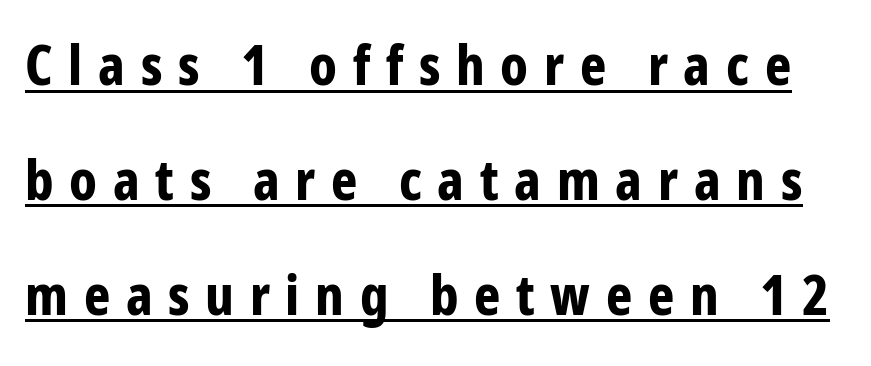
{"serif": "no", "italic": "no", "bold": "yes", "weight": "bold", "width": "condensed", "stroke_contrast": "low", "x_height": "medium", "monospaced": "no", "underline": "yes", "line_spacing": "loose", "line_spacing_ratio": 2.05, "letter_spacing": "wide", "letter_spacing_em": 0.28, "glyph_px": 56}
